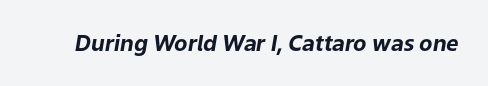
Q: Is the text bold? A: Yes.
Q: Is the text italic (slanted)? A: Yes, it leans right by about 9 degrees.
Q: Is the text underlined? A: No.
Q: Is the spacing between letters normal or unusually wide? A: Normal.
